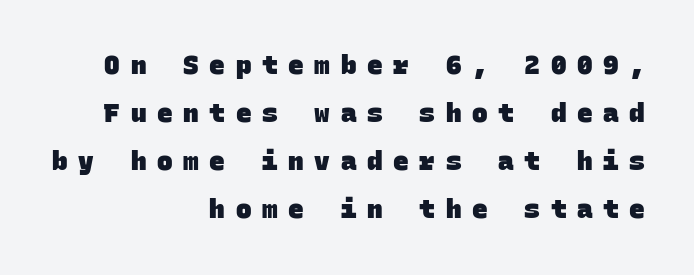
The image shows 26 px bold type; set right-aligned, line spacing 1.85x, unusually wide letter spacing (+0.41 em), not underlined.
